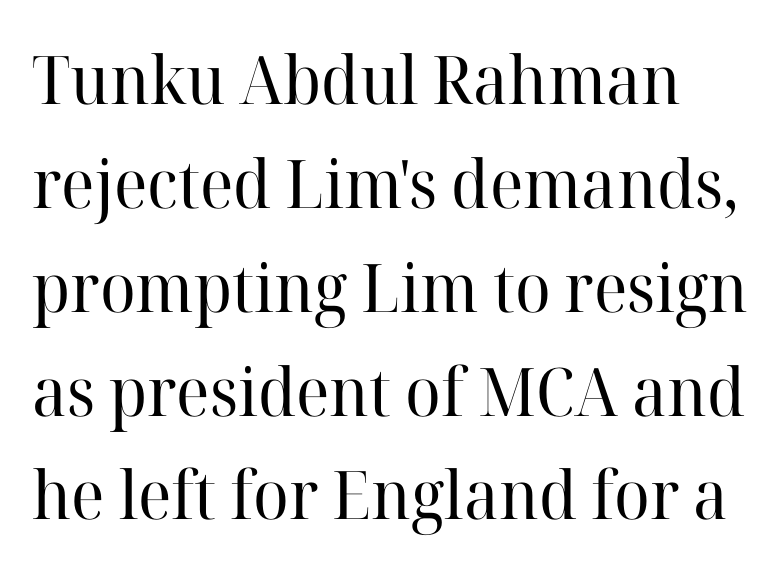
The image shows 67 px regular-weight serif type, upright; set normal line spacing (1.55x), normal letter spacing, not underlined; high stroke contrast and a medium x-height.
